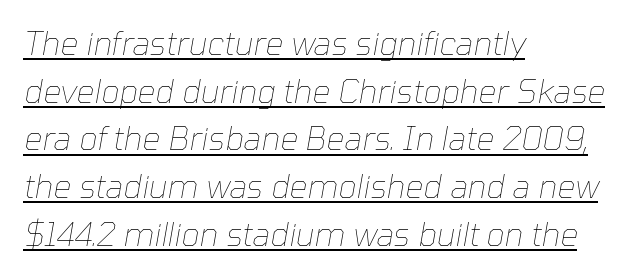
Q: Is the text bold? A: No.
Q: Is the text italic (slanted)? A: Yes, it leans right by about 10 degrees.
Q: Is the text underlined? A: Yes.
Q: How is the paragraph aligned? A: Left-aligned.
Q: Is the spacing between letters normal or unusually wide? A: Normal.
Q: Is the spacing between lines tight, normal or loose? A: Normal.
Q: Width (condensed, normal, or wide)? A: Normal.
Q: Stroke contrast? A: Low.
Q: x-height? A: Medium.
Q: Monospaced? A: No.
